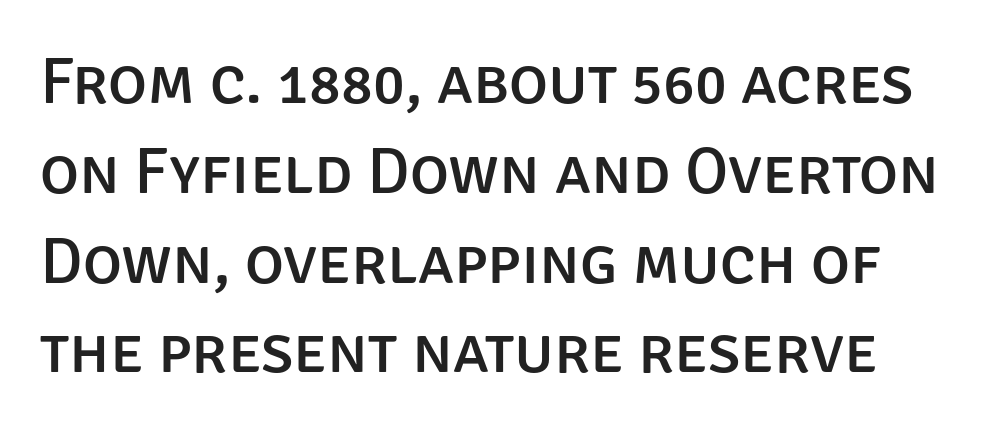
The image shows 66 px sans-serif type, upright; set normal line spacing (1.36x), normal letter spacing, not underlined; low stroke contrast and a large x-height.
